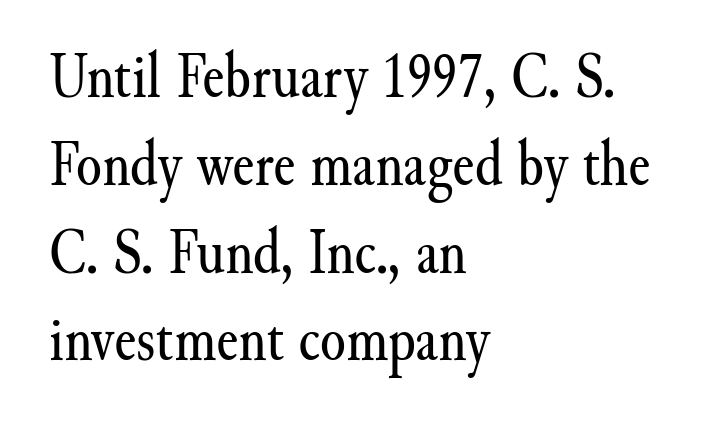
Q: Is the text bold? A: No.
Q: Is the text italic (slanted)? A: No, it is upright.
Q: Is the typeface a serif or a sans-serif typeface? A: Serif.
Q: Is the text underlined? A: No.
Q: How is the paragraph aligned? A: Left-aligned.
Q: Is the spacing between letters normal or unusually wide? A: Normal.
Q: Is the spacing between lines tight, normal or loose? A: Normal.
Q: Width (condensed, normal, or wide)? A: Normal.
Q: Stroke contrast? A: Medium.
Q: x-height? A: Small.
Q: Monospaced? A: No.
